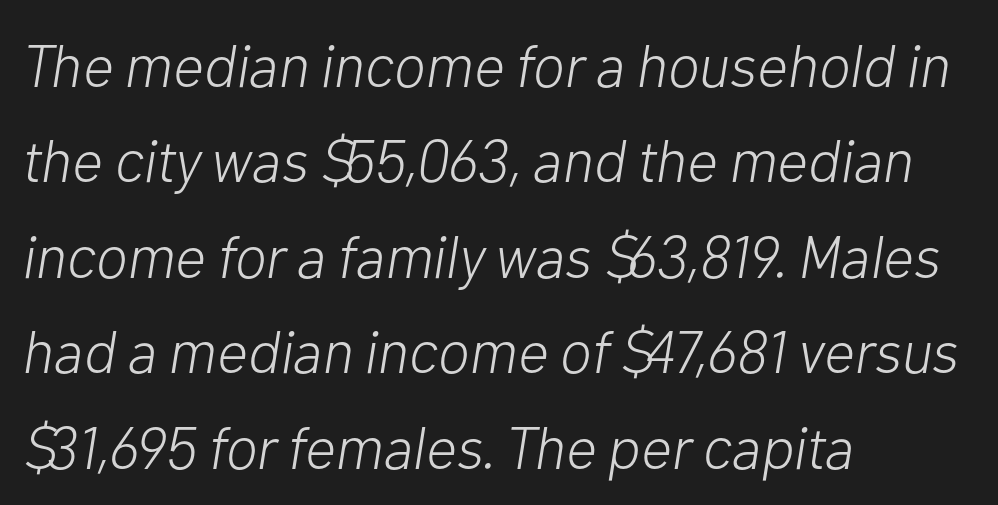
{"italic": "yes", "lean": "right", "slant_degrees": 10, "bold": "no", "weight": "light", "width": "normal", "stroke_contrast": "low", "x_height": "medium", "monospaced": "no", "underline": "no", "align": "left", "line_spacing": "normal", "line_spacing_ratio": 1.59, "letter_spacing": "normal", "letter_spacing_em": 0.0, "glyph_px": 60}
